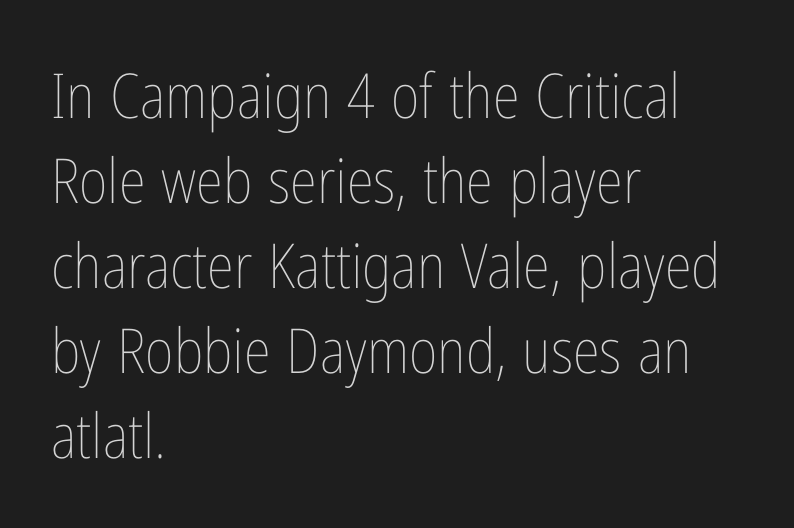
{"italic": "no", "bold": "no", "weight": "thin", "width": "condensed", "stroke_contrast": "low", "x_height": "medium", "monospaced": "no", "underline": "no", "align": "left", "line_spacing": "normal", "line_spacing_ratio": 1.37, "letter_spacing": "normal", "letter_spacing_em": 0.0, "glyph_px": 62}
